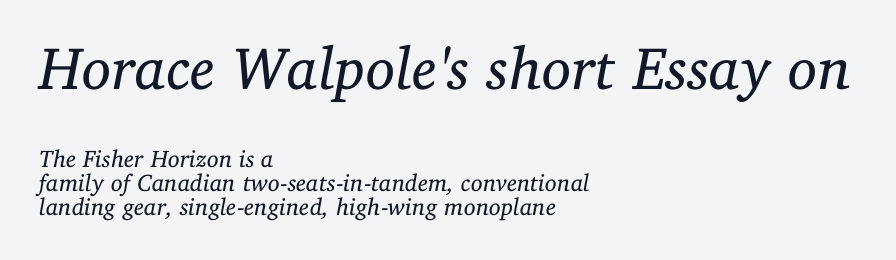
The image shows 60 px regular-weight serif type, italic (leaning right); set left-aligned, tight line spacing (1.0x), normal letter spacing, not underlined; the first (top) block is 2.5x larger; low stroke contrast and a medium x-height.
